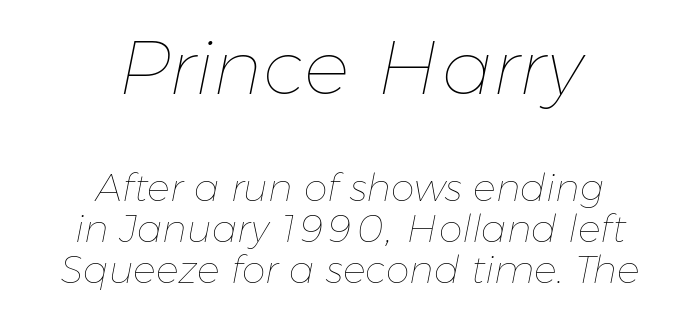
Tall strokes in this sample are angled rather than plumb. Is there much room between lines? No — they nearly touch. Note: larger setting up top, smaller setting below. The face used here is proportionally spaced, like ordinary book or web type. Stroke mass is kept to a normal reading level or below.
